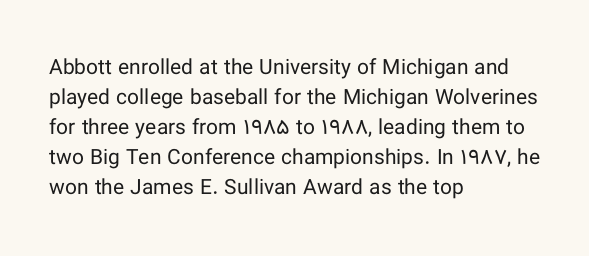
Q: Is the text bold? A: No.
Q: Is the text italic (slanted)? A: No, it is upright.
Q: Is the text underlined? A: No.
Q: How is the paragraph aligned? A: Left-aligned.
Q: Is the spacing between letters normal or unusually wide? A: Normal.
Q: Is the spacing between lines tight, normal or loose? A: Normal.
